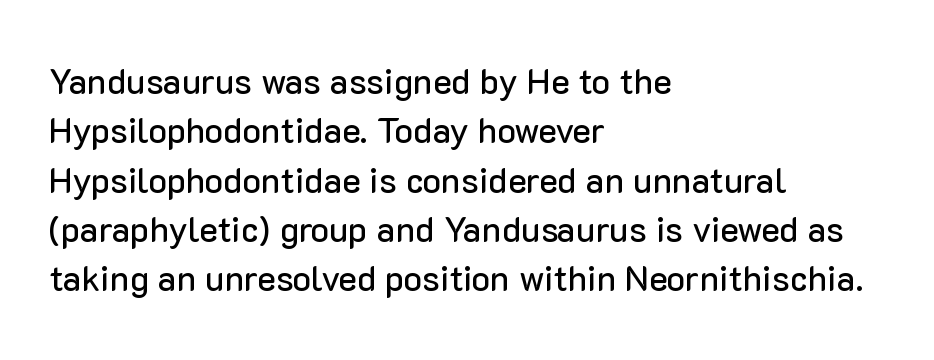
The image shows 35 px sans-serif type, upright; set left-aligned, normal line spacing (1.41x), normal letter spacing, not underlined; low stroke contrast and a medium x-height.
